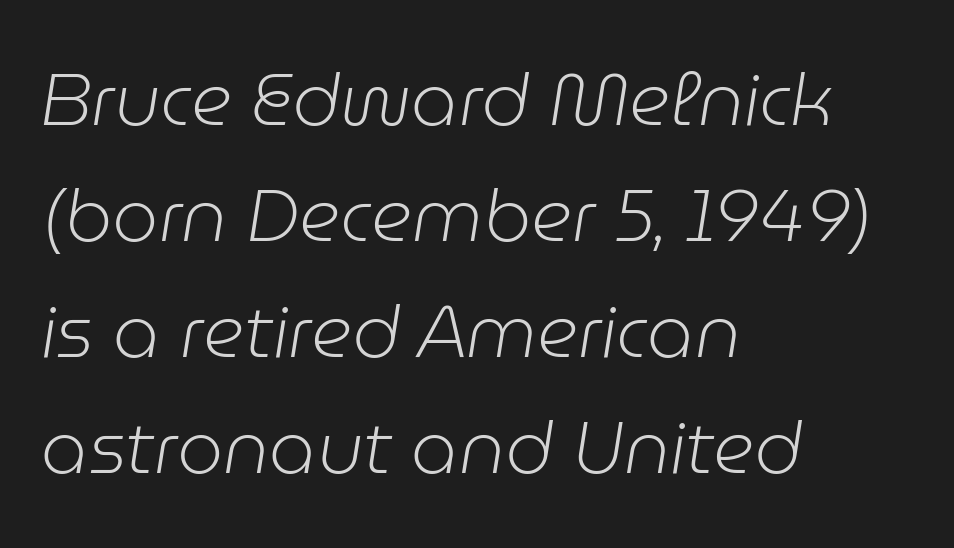
{"italic": "yes", "lean": "right", "slant_degrees": 9, "bold": "no", "weight": "light", "width": "normal", "stroke_contrast": "low", "x_height": "medium", "monospaced": "no", "underline": "no", "align": "left", "line_spacing": "normal", "line_spacing_ratio": 1.59, "letter_spacing": "normal", "letter_spacing_em": 0.0, "glyph_px": 73}
